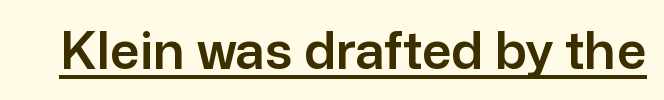
The image shows 52 px sans-serif type, upright; set normal letter spacing, underlined; low stroke contrast and a medium x-height.
